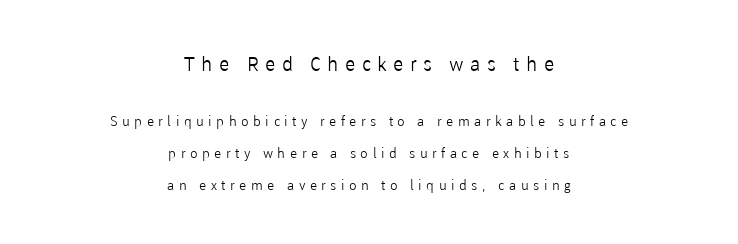
Q: Is the text bold? A: No.
Q: Is the text italic (slanted)? A: No, it is upright.
Q: Is the text underlined? A: No.
Q: How is the paragraph aligned? A: Centered.
Q: Is the spacing between letters normal or unusually wide? A: Unusually wide.
Q: Is the spacing between lines tight, normal or loose? A: Loose.
Q: Which block of text is set in a larger size, the first (top) or the second (bottom)? A: The first (top) one.
